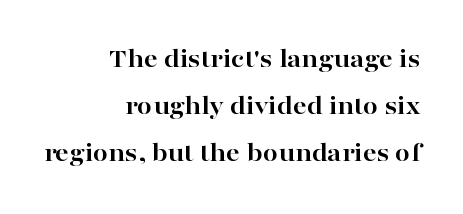
{"italic": "no", "bold": "yes", "underline": "no", "align": "right", "line_spacing_ratio": 1.75, "letter_spacing": "normal", "letter_spacing_em": 0.0, "glyph_px": 27}
